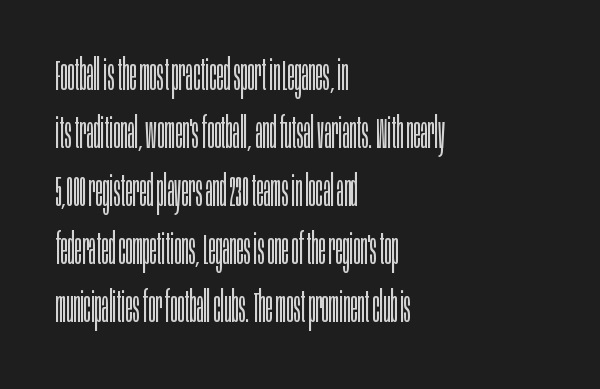
{"serif": "no", "italic": "no", "bold": "no", "weight": "light", "width": "condensed", "stroke_contrast": "low", "x_height": "large", "monospaced": "no", "underline": "no", "align": "left", "line_spacing": "normal", "line_spacing_ratio": 1.35, "letter_spacing": "normal", "letter_spacing_em": 0.0, "glyph_px": 43}
